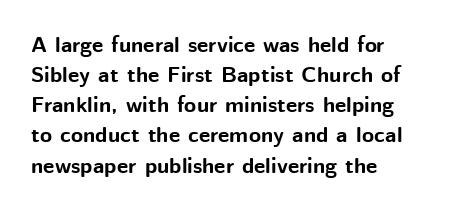
Q: Is the text bold? A: Yes.
Q: Is the text italic (slanted)? A: No, it is upright.
Q: Is the text underlined? A: No.
Q: How is the paragraph aligned? A: Left-aligned.
Q: Is the spacing between letters normal or unusually wide? A: Normal.
Q: Is the spacing between lines tight, normal or loose? A: Normal.
